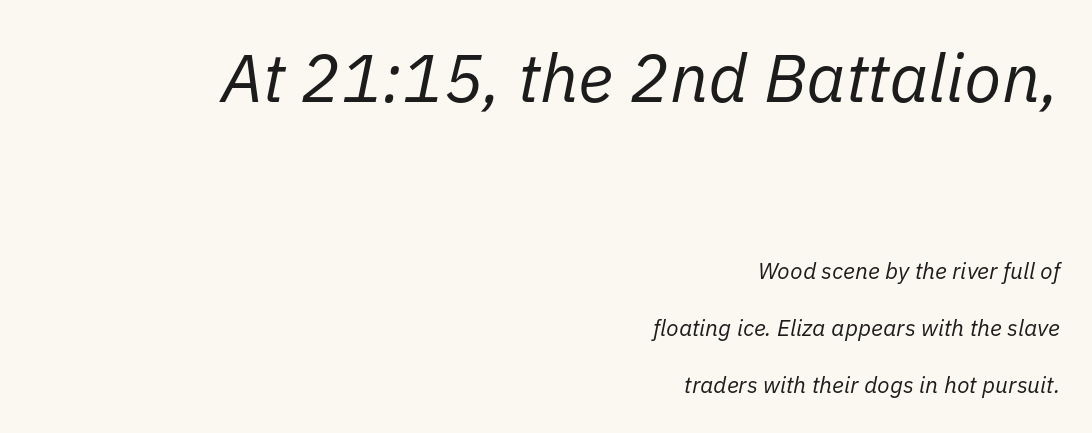
This layout puts the oversized block above and the modest block below. These lines were composed using italics. You could not count columns in this text — the font is proportionally spaced. Descender tails drop into unmarked territory. Tracking here is standard; glyphs follow each other at the usual distance.
